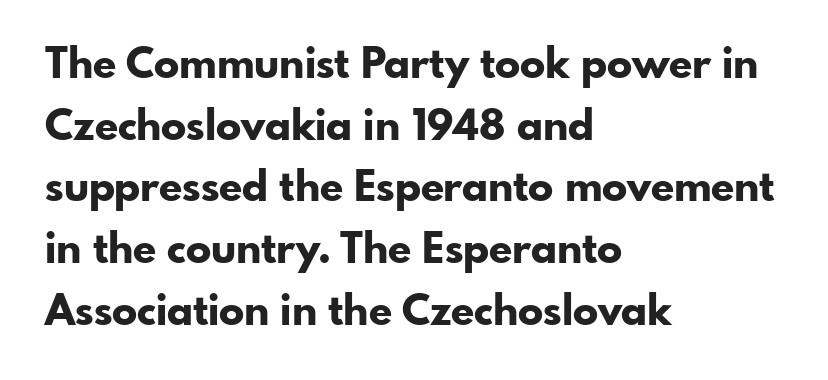
The image shows 42 px bold sans-serif type, upright; set left-aligned, normal line spacing (1.47x), normal letter spacing, not underlined; low stroke contrast and a small x-height.
